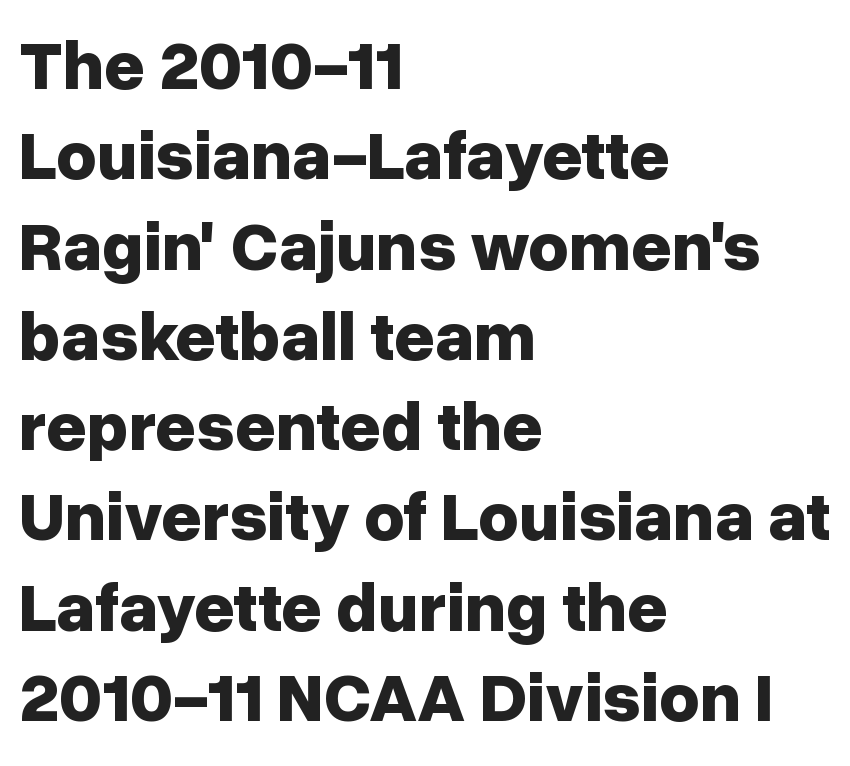
{"serif": "no", "italic": "no", "bold": "yes", "weight": "bold", "width": "normal", "stroke_contrast": "low", "x_height": "medium", "monospaced": "no", "underline": "no", "align": "left", "line_spacing": "normal", "line_spacing_ratio": 1.29, "letter_spacing": "normal", "letter_spacing_em": 0.0, "glyph_px": 70}
